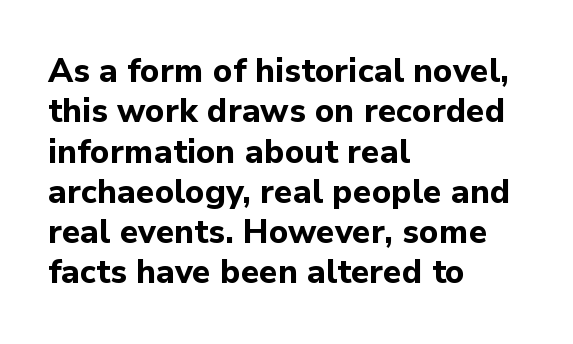
{"serif": "no", "italic": "no", "bold": "yes", "weight": "bold", "width": "normal", "stroke_contrast": "low", "x_height": "medium", "monospaced": "no", "underline": "no", "align": "left", "line_spacing_ratio": 1.22, "letter_spacing": "normal", "letter_spacing_em": 0.0, "glyph_px": 33}
